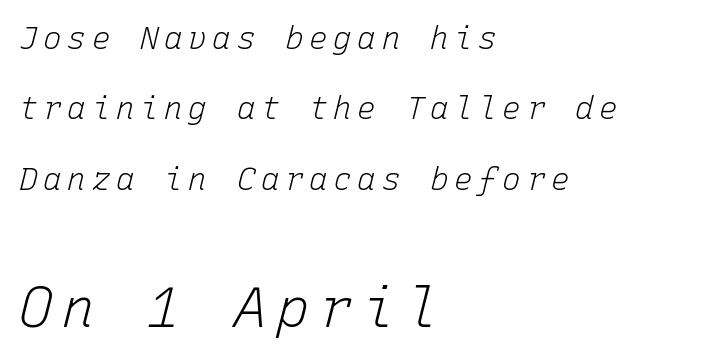
Nobody drew a line under any word here. The rendering uses typewriter-style spacing with identical character cells. The block sitting lower on the canvas is the one with enlarged characters. The setting favours the left margin, as ordinary paragraphs usually do.
